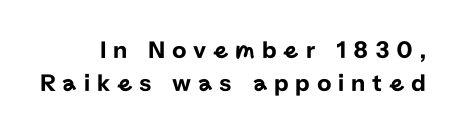
{"italic": "no", "underline": "no", "line_spacing": "normal", "line_spacing_ratio": 1.33, "letter_spacing": "wide", "letter_spacing_em": 0.27, "glyph_px": 25}
